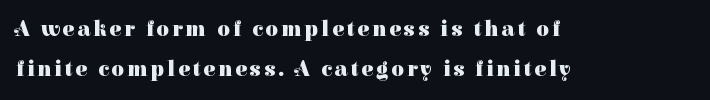
{"italic": "no", "bold": "yes", "underline": "no", "align": "left", "line_spacing_ratio": 1.82, "glyph_px": 22}
